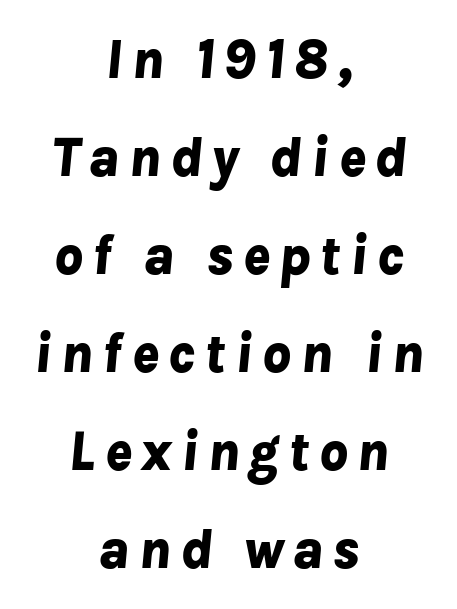
The image shows 56 px bold type, italic (leaning right); set centered, line spacing 1.75x, not underlined; low stroke contrast and a medium x-height.
